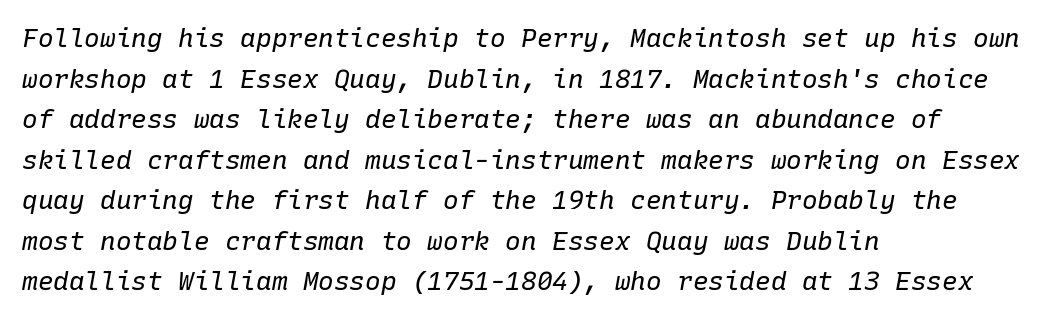
The image shows 26 px text type, italic (leaning right); set left-aligned, normal line spacing (1.56x), normal letter spacing, not underlined.
